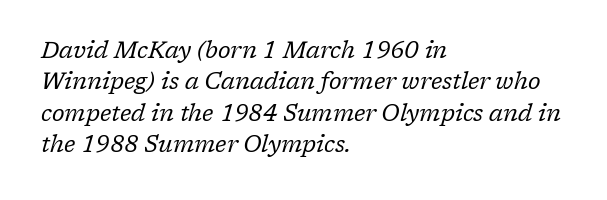
This sample uses an oblique cut, with every glyph tilted off the vertical. Each stroke keeps to a modest, everyday thickness or less. The typesetter chose a ragged-right arrangement here. Compared with typical paragraphs, the rows here are spaced about the same. Between one letter and the next there's only the usual sliver of space. A clean baseline with only descenders dipping below it.
